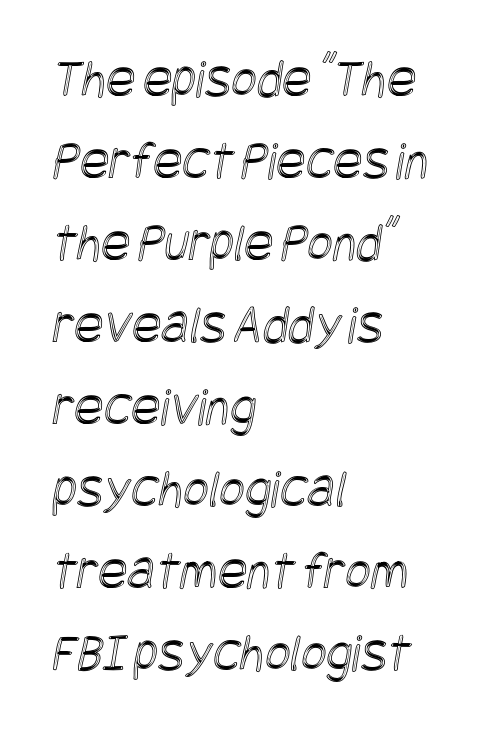
One-word summary of the alignment: left. Interline gaps are of average width in this sample. The specimen omits any rule beneath the text block's lines. Between one letter and the next there's only the usual sliver of space.
